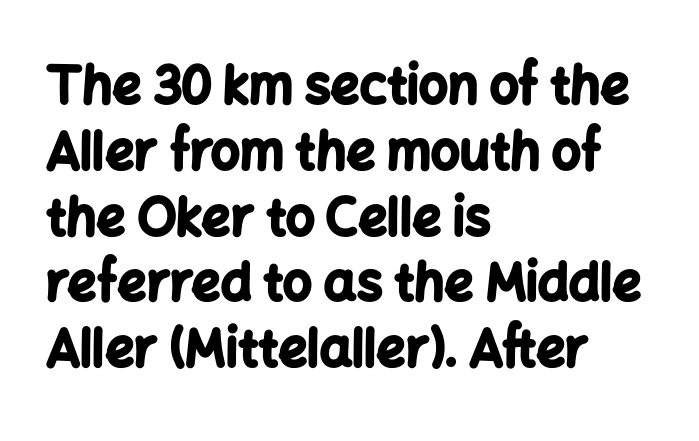
{"serif": "no", "italic": "no", "bold": "yes", "weight": "bold", "width": "normal", "stroke_contrast": "low", "x_height": "medium", "monospaced": "no", "underline": "no", "align": "left", "line_spacing": "normal", "line_spacing_ratio": 1.29, "letter_spacing": "normal", "letter_spacing_em": 0.0, "glyph_px": 51}
